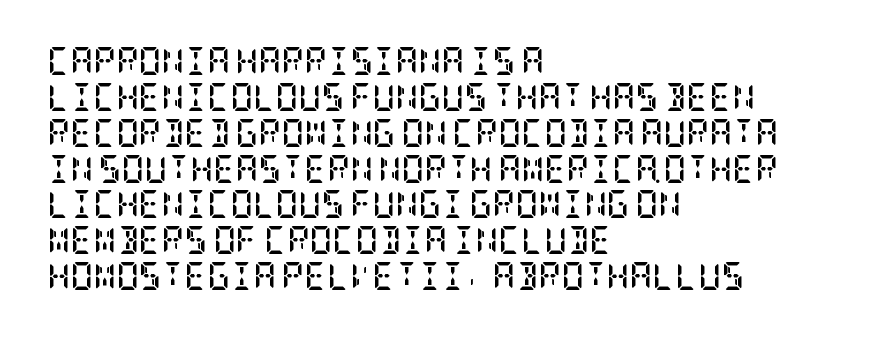
{"serif": "yes", "italic": "no", "bold": "yes", "weight": "semibold", "width": "condensed", "stroke_contrast": "low", "x_height": "large", "underline": "no", "align": "left", "line_spacing": "normal", "line_spacing_ratio": 1.28, "letter_spacing": "normal", "letter_spacing_em": 0.0, "glyph_px": 28}
